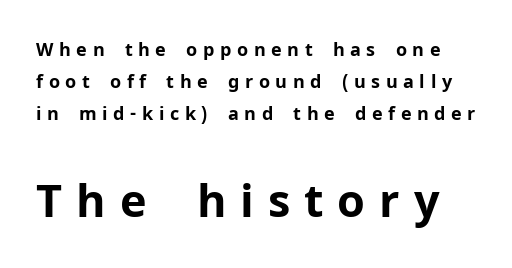
{"serif": "no", "italic": "no", "bold": "yes", "weight": "bold", "width": "normal", "stroke_contrast": "low", "x_height": "medium", "monospaced": "no", "underline": "no", "line_spacing_ratio": 1.78, "letter_spacing": "wide", "letter_spacing_em": 0.31, "larger_block": "second", "size_ratio": 2.5, "glyph_px": 45}
